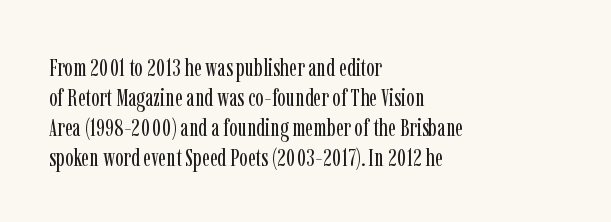
Q: Is the text bold? A: No.
Q: Is the text italic (slanted)? A: No, it is upright.
Q: Is the text underlined? A: No.
Q: How is the paragraph aligned? A: Left-aligned.
Q: Is the spacing between letters normal or unusually wide? A: Normal.
